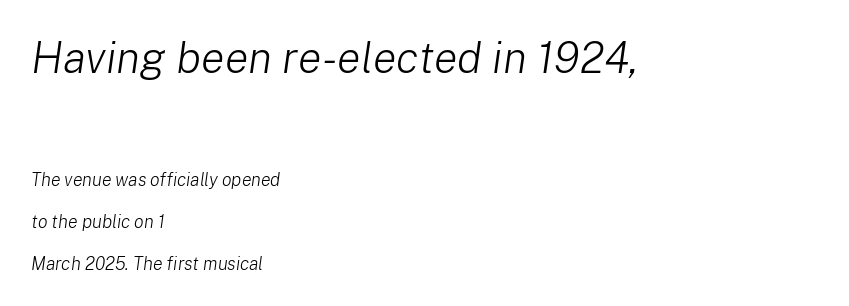
{"italic": "yes", "lean": "right", "slant_degrees": 8, "bold": "no", "weight": "light", "width": "normal", "stroke_contrast": "low", "x_height": "medium", "monospaced": "no", "underline": "no", "align": "left", "line_spacing": "loose", "line_spacing_ratio": 2.32, "letter_spacing": "normal", "letter_spacing_em": 0.0, "larger_block": "first", "size_ratio": 2.44, "glyph_px": 44}
